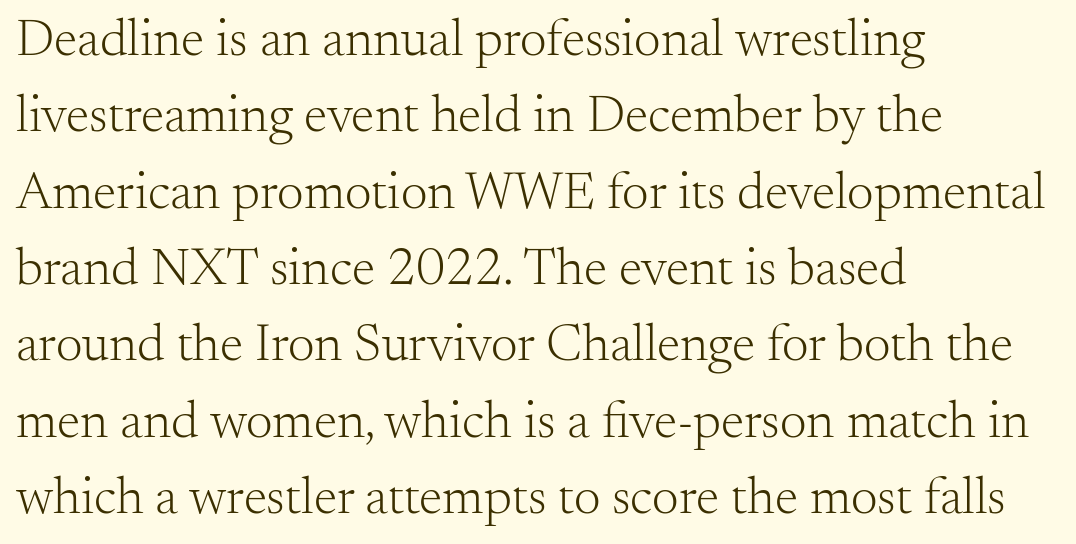
Words appear dense and cohesive because spacing is normal. This rendering employs a face with finishing strokes, i.e., a serif. A typesetter would call this proportional, since set widths differ per character. Successive baselines arrive at the customary interval. Short and long lines alike share a common starting point at left. Unmarked baselines from the first word to the last.
